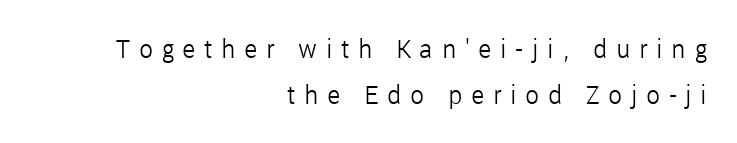
Q: Is the text bold? A: No.
Q: Is the text italic (slanted)? A: No, it is upright.
Q: Is the text underlined? A: No.
Q: How is the paragraph aligned? A: Right-aligned.
Q: Is the spacing between letters normal or unusually wide? A: Unusually wide.
